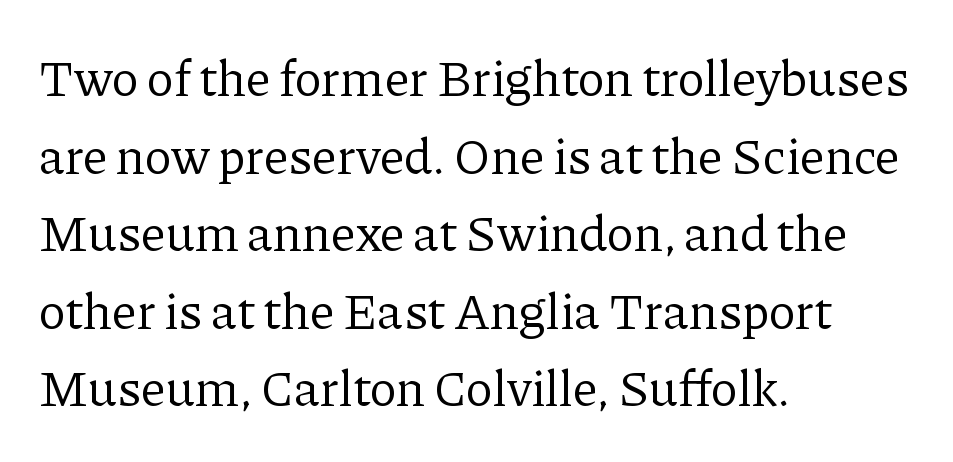
{"serif": "yes", "italic": "no", "bold": "no", "weight": "regular", "width": "normal", "stroke_contrast": "low", "x_height": "medium", "monospaced": "no", "underline": "no", "align": "left", "line_spacing": "normal", "line_spacing_ratio": 1.52, "letter_spacing": "normal", "letter_spacing_em": 0.0, "glyph_px": 51}
